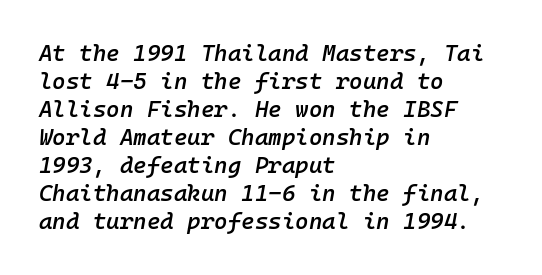
The image shows 23 px text type, italic (leaning right); set left-aligned, line spacing 1.22x, normal letter spacing, not underlined.
